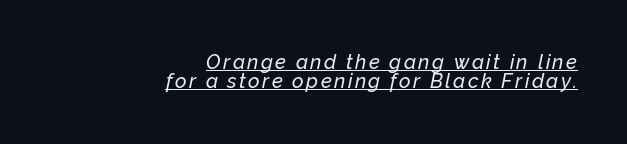
Does a line run under the words? Yes, clearly. Leading: reduced. If you drew a line through each stem, it would be angled. Where is the straight margin? On the right.
